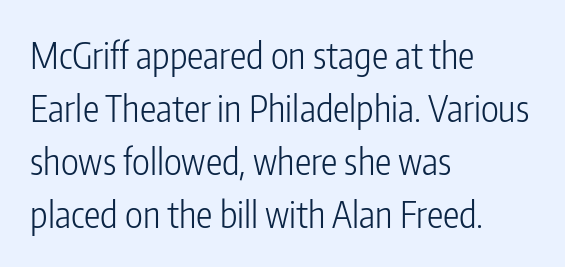
How would I describe the line gaps? Plain and ordinary. Examine the stroke ends and you'll find no serifs. Vertical stems look standard width or narrower in stroke. Here the designer chose a conventional face with non-uniform glyph widths. Teacher's note: observe the even left margin — that is flush-left alignment. Characters follow at the spacing the type designer built in.
